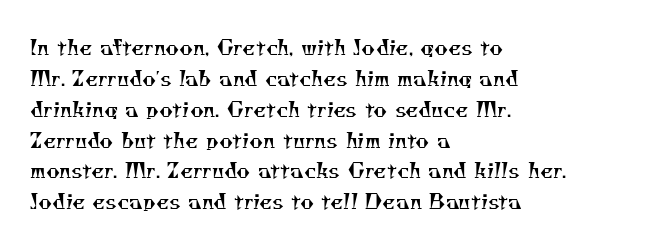
{"bold": "no", "underline": "no", "align": "left", "line_spacing": "normal", "line_spacing_ratio": 1.47, "letter_spacing": "normal", "letter_spacing_em": 0.0, "glyph_px": 21}
